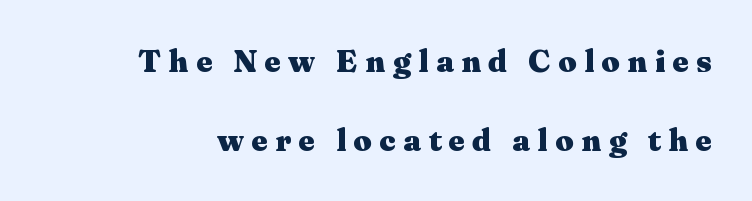
The image shows 32 px heavy, wide serif type, upright; set loose line spacing (2.48x), unusually wide letter spacing (+0.23 em), not underlined; medium stroke contrast and a medium x-height.
